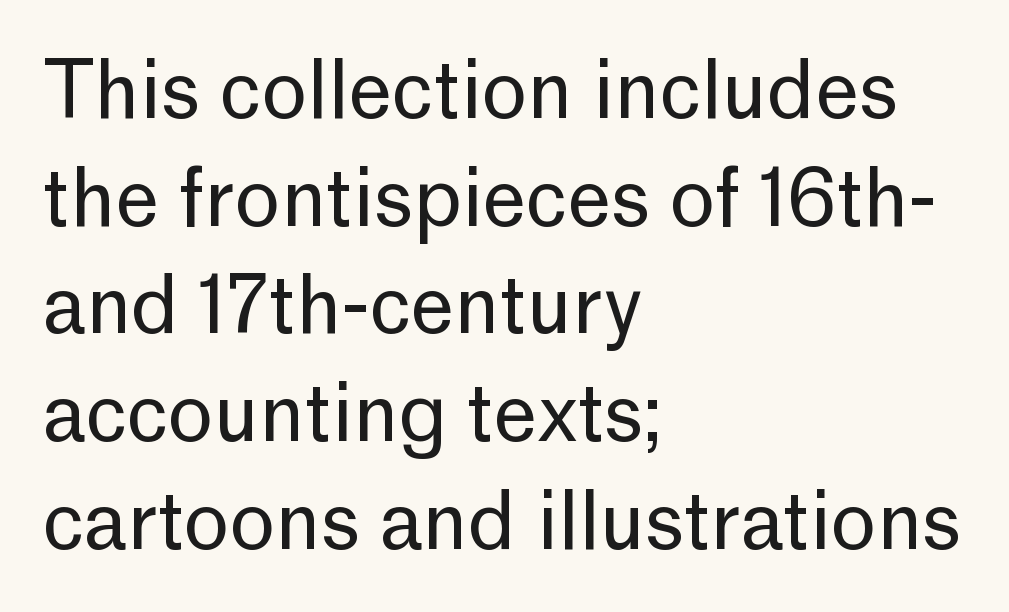
The image shows 78 px regular-weight sans-serif type, upright; set left-aligned, normal line spacing (1.38x), normal letter spacing, not underlined; low stroke contrast and a medium x-height.
